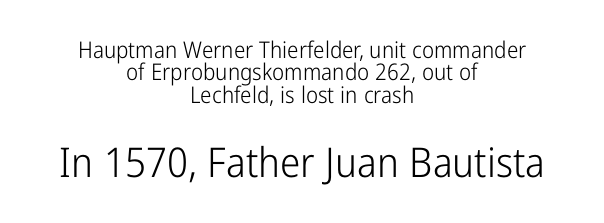
The letterforms sit shoulder to shoulder at normal distance. You could not count columns in this text — the font is proportionally spaced. Typeset on center — no edge is straight. Is there any slant? The stems are plumb.
